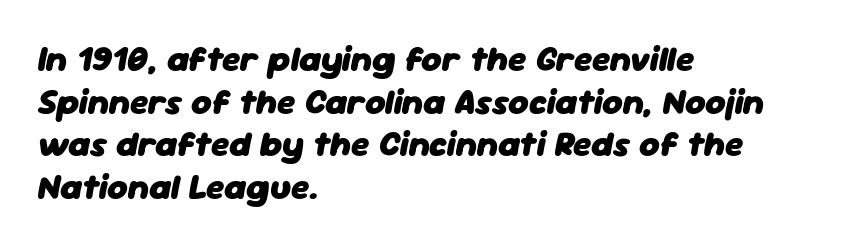
Q: Is the text bold? A: Yes.
Q: Is the text italic (slanted)? A: Yes, it leans right by about 11 degrees.
Q: Is the text underlined? A: No.
Q: How is the paragraph aligned? A: Left-aligned.
Q: Is the spacing between letters normal or unusually wide? A: Normal.
Q: Width (condensed, normal, or wide)? A: Normal.
Q: Stroke contrast? A: Low.
Q: x-height? A: Medium.
Q: Monospaced? A: No.
